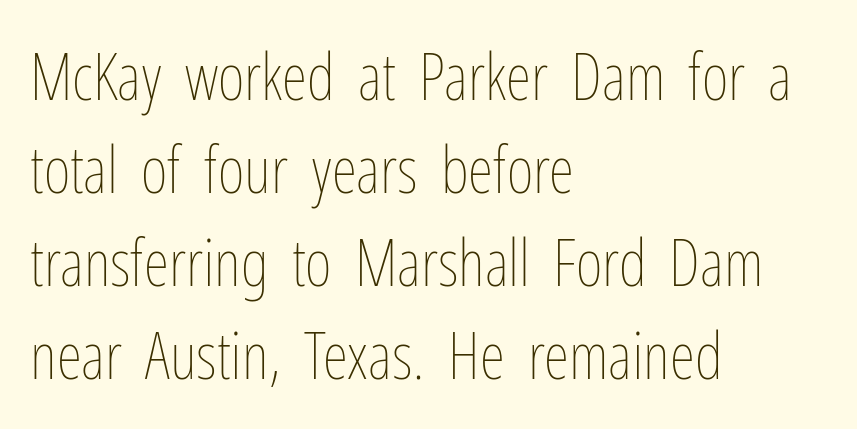
{"italic": "no", "bold": "no", "weight": "thin", "width": "condensed", "stroke_contrast": "low", "x_height": "medium", "monospaced": "no", "underline": "no", "align": "left", "line_spacing": "normal", "line_spacing_ratio": 1.43, "letter_spacing": "normal", "letter_spacing_em": 0.0, "glyph_px": 65}
